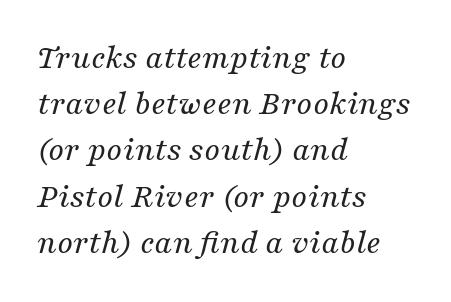
Q: Is the text bold? A: No.
Q: Is the text italic (slanted)? A: Yes, it leans right by about 16 degrees.
Q: Is the typeface a serif or a sans-serif typeface? A: Serif.
Q: Is the text underlined? A: No.
Q: How is the paragraph aligned? A: Left-aligned.
Q: Is the spacing between letters normal or unusually wide? A: Normal.
Q: Is the spacing between lines tight, normal or loose? A: Normal.
Q: Width (condensed, normal, or wide)? A: Normal.
Q: Stroke contrast? A: Medium.
Q: x-height? A: Medium.
Q: Monospaced? A: No.
